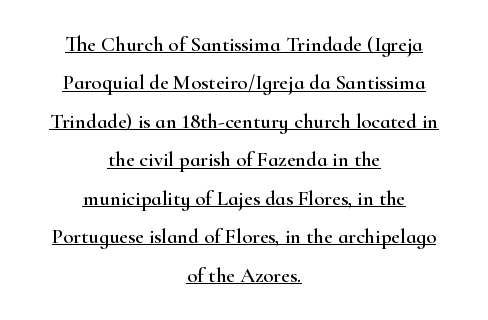
The image shows 21 px text type, upright; set centered, line spacing 1.83x, normal letter spacing, underlined.
